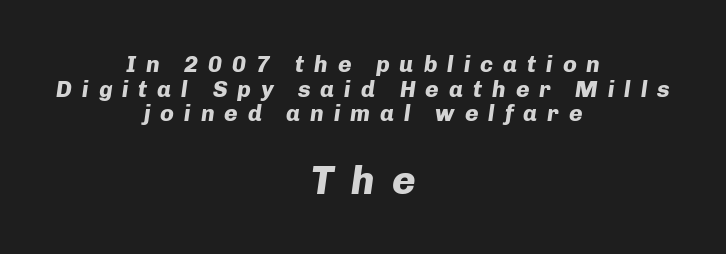
The image shows 40 px heavy type, italic (leaning right); set centered, tight line spacing (1.07x), unusually wide letter spacing (+0.43 em), not underlined; the second (bottom) block is 1.74x larger; low stroke contrast and a medium x-height.
